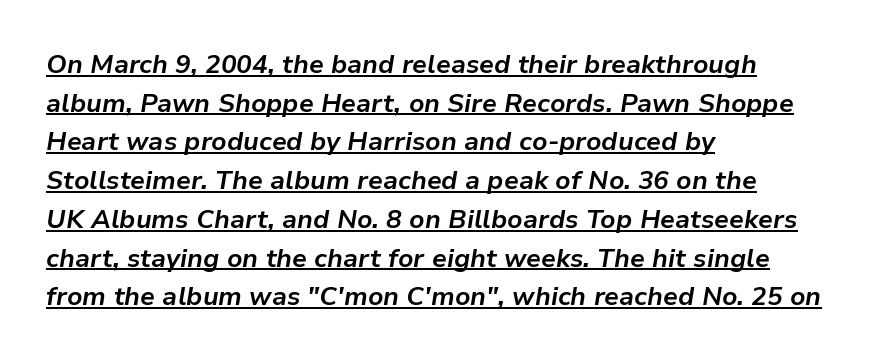
{"italic": "yes", "lean": "right", "slant_degrees": 9, "bold": "yes", "underline": "yes", "align": "left", "line_spacing": "normal", "line_spacing_ratio": 1.49, "letter_spacing": "normal", "letter_spacing_em": 0.0, "glyph_px": 26}
